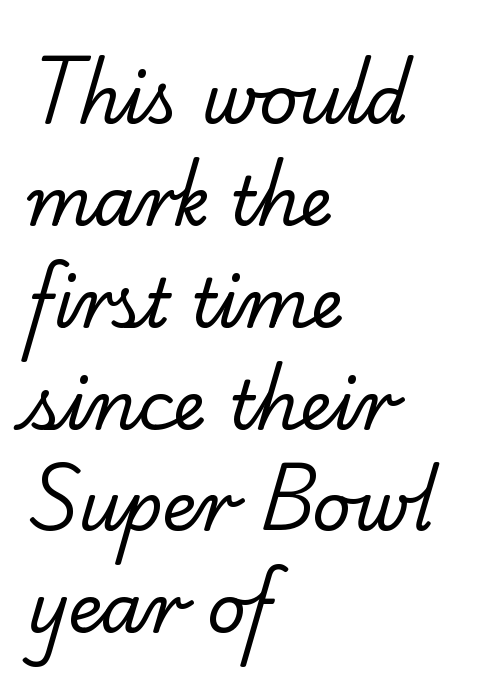
The image shows 67 px regular-weight type; set left-aligned, normal line spacing (1.52x), normal letter spacing, not underlined; low stroke contrast and a small x-height.
